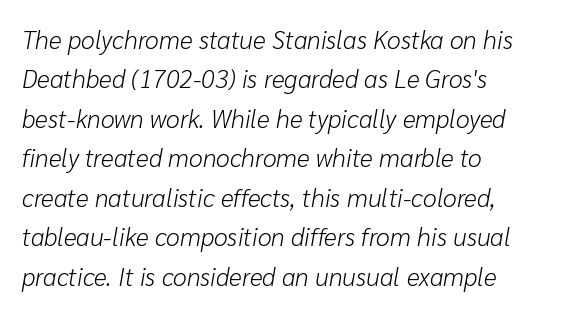
{"italic": "yes", "lean": "right", "slant_degrees": 10, "bold": "no", "underline": "no", "align": "left", "line_spacing": "normal", "line_spacing_ratio": 1.58, "letter_spacing": "normal", "letter_spacing_em": 0.0, "glyph_px": 25}
